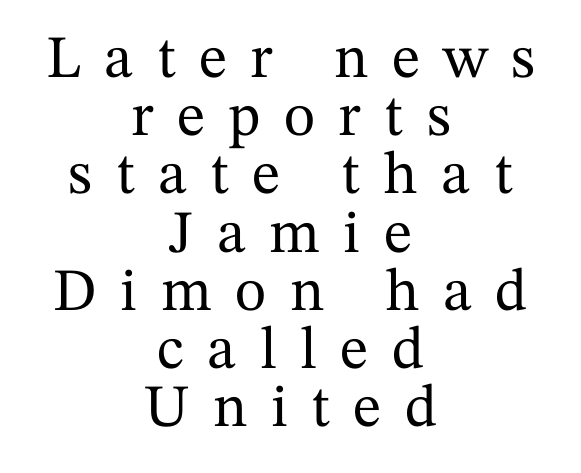
This sample trades vertical openness for compactness between lines. Honestly, the letter spacing is so wide it's the main thing you notice. The gap between lines stays unmarked. The passage shown is typeset with a serif family. Italic: no, the glyphs are upright roman. In CSS terms this would be text-align: center.
